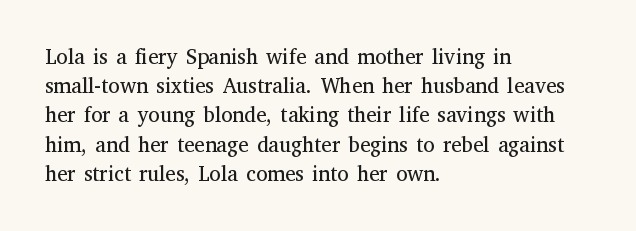
The image shows 21 px text type, upright; set left-aligned, normal line spacing (1.39x), normal letter spacing, not underlined.
